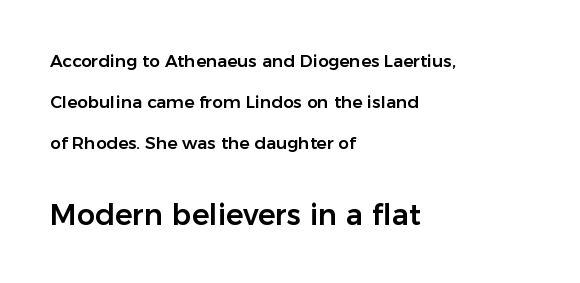
Q: Is the text italic (slanted)? A: No, it is upright.
Q: Is the typeface a serif or a sans-serif typeface? A: Sans-serif.
Q: Is the text underlined? A: No.
Q: How is the paragraph aligned? A: Left-aligned.
Q: Is the spacing between letters normal or unusually wide? A: Normal.
Q: Is the spacing between lines tight, normal or loose? A: Loose.
Q: Which block of text is set in a larger size, the first (top) or the second (bottom)? A: The second (bottom) one.
Q: Width (condensed, normal, or wide)? A: Normal.
Q: Stroke contrast? A: Low.
Q: x-height? A: Medium.
Q: Monospaced? A: No.
